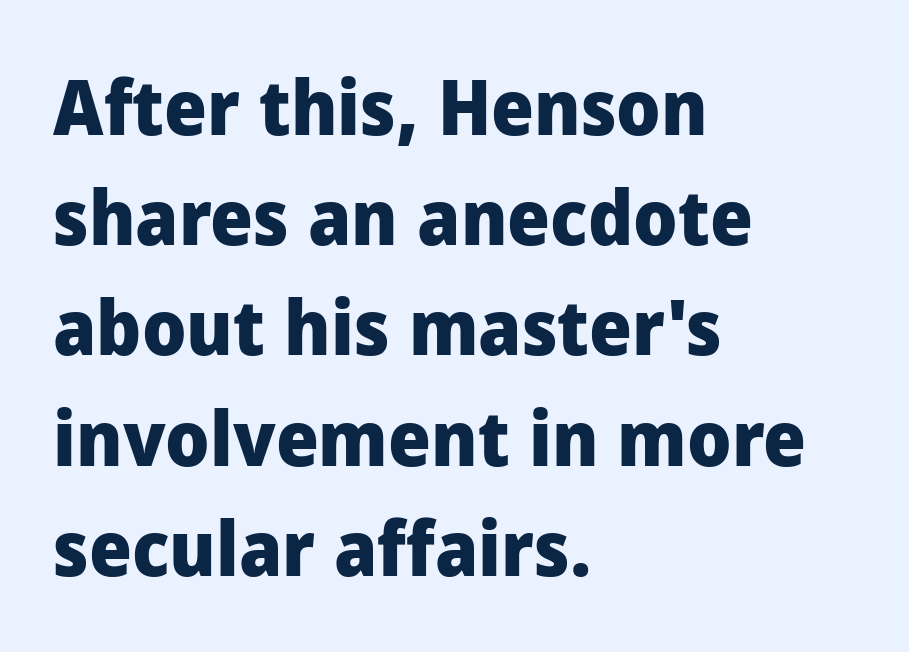
Q: Is the text bold? A: Yes.
Q: Is the text italic (slanted)? A: No, it is upright.
Q: Is the typeface a serif or a sans-serif typeface? A: Sans-serif.
Q: Is the text underlined? A: No.
Q: How is the paragraph aligned? A: Left-aligned.
Q: Is the spacing between letters normal or unusually wide? A: Normal.
Q: Is the spacing between lines tight, normal or loose? A: Normal.
Q: Width (condensed, normal, or wide)? A: Normal.
Q: Stroke contrast? A: Low.
Q: x-height? A: Medium.
Q: Monospaced? A: No.
